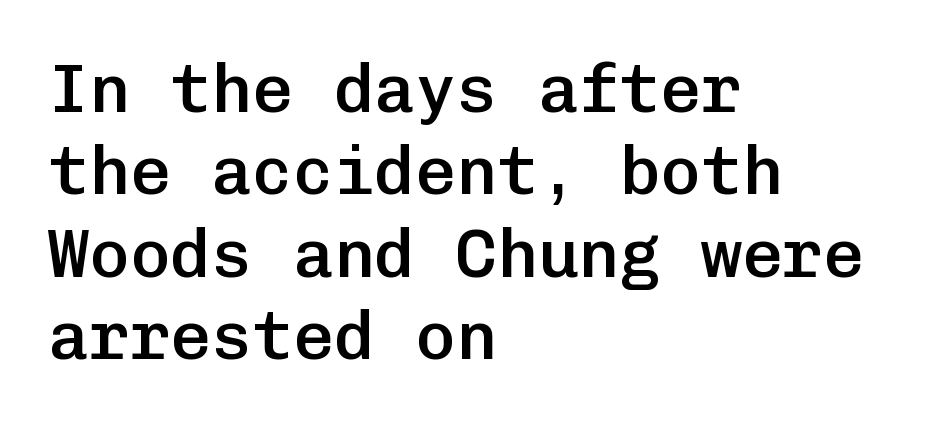
The image shows 68 px semibold sans-serif type, upright, monospaced; set left-aligned, line spacing 1.21x, normal letter spacing, not underlined; low stroke contrast and a medium x-height.
